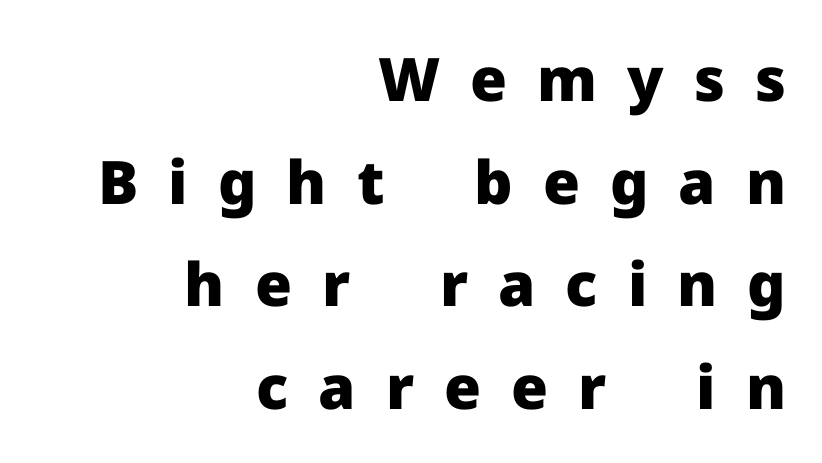
Q: Is the text bold? A: Yes.
Q: Is the text italic (slanted)? A: No, it is upright.
Q: Is the typeface a serif or a sans-serif typeface? A: Sans-serif.
Q: Is the text underlined? A: No.
Q: How is the paragraph aligned? A: Right-aligned.
Q: Is the spacing between letters normal or unusually wide? A: Unusually wide.
Q: Width (condensed, normal, or wide)? A: Normal.
Q: Stroke contrast? A: Low.
Q: x-height? A: Medium.
Q: Monospaced? A: No.
